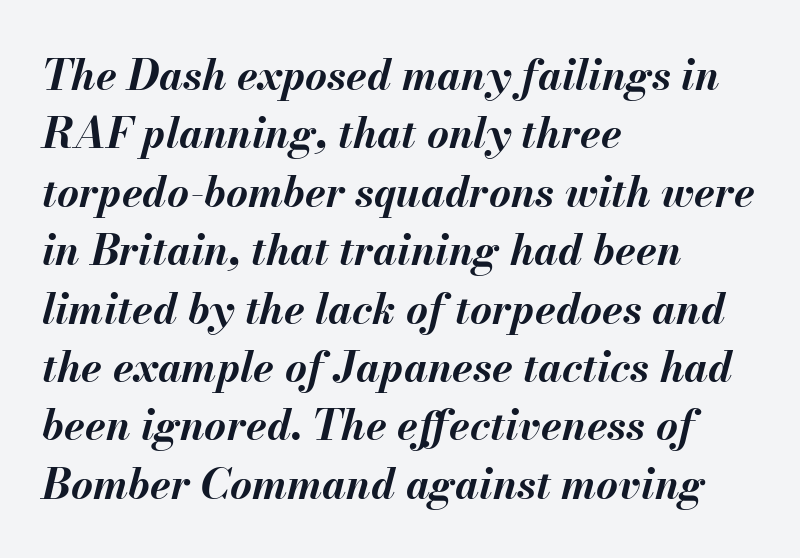
Unmarked baselines from the first word to the last. Set as a true bold cut, around the 700 mark. Baseline-to-baseline distance is the conventional proportion of letter height. This sample has the flowing, uneven cadence of proportional lettering. Leftover space on each line is placed entirely after the last word.
